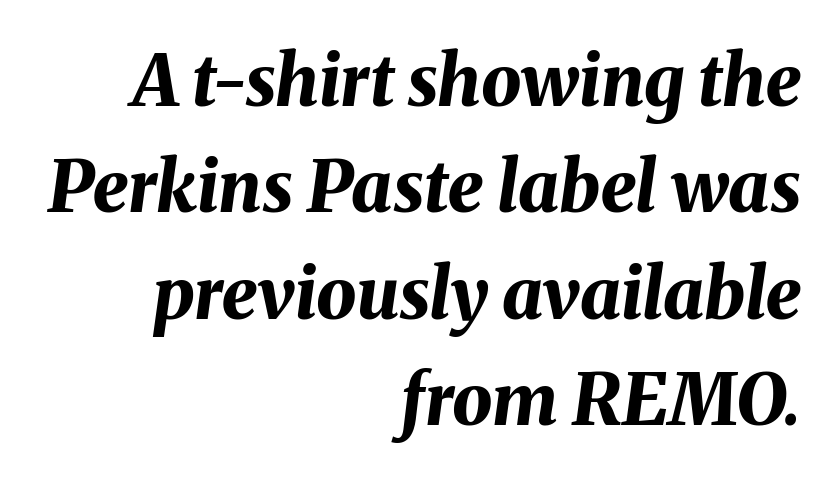
{"italic": "yes", "lean": "right", "slant_degrees": 8, "bold": "yes", "weight": "bold", "width": "normal", "stroke_contrast": "medium", "x_height": "medium", "monospaced": "no", "underline": "no", "align": "right", "line_spacing": "normal", "line_spacing_ratio": 1.5, "letter_spacing": "normal", "letter_spacing_em": 0.0, "glyph_px": 71}
